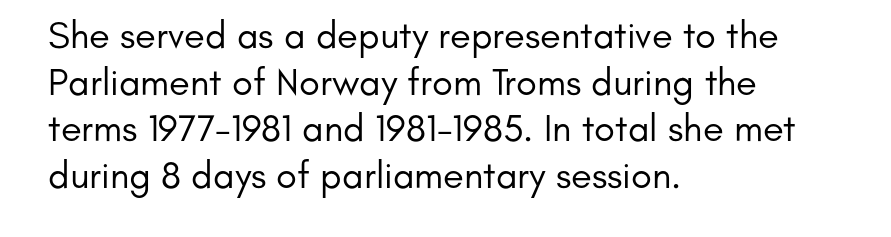
The designer went with a sans here, leaving each stem footless. Is this a fixed-width face? No — the glyphs have proportional, varying widths. No heavy texture on the line: the type isn't bold. Every row of glyphs begins at an identical x-position on the left. Nope, not italic — everything's standing straight.
